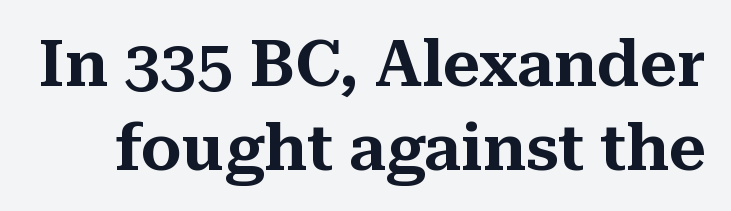
The axis of the letterforms is exactly vertical. Characters follow at the spacing the type designer built in. The string is rendered with underlining switched off. Spacing verdict: proportional, widths tailored to each character. What kind of face is this? One with serifs. Does the leading feel generous? No, just average.
